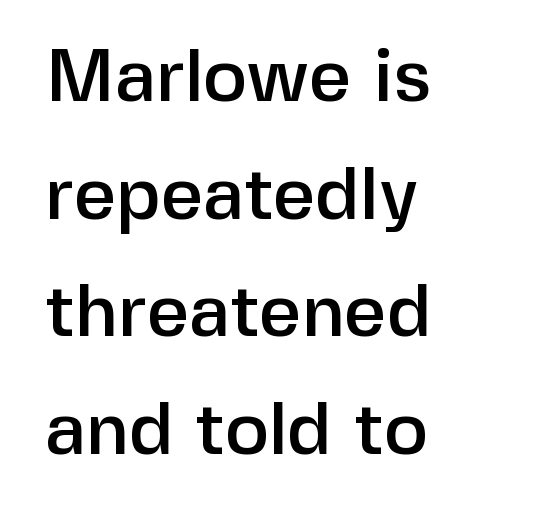
This sample uses plain, unmodified letter spacing. Teacher's note: observe the even left margin — that is flush-left alignment. Proportional: the letters do not fall into vertical columns. Is this a sans? Yes — the strokes have no serifs. The vertical gap from one line to the next is medium.
